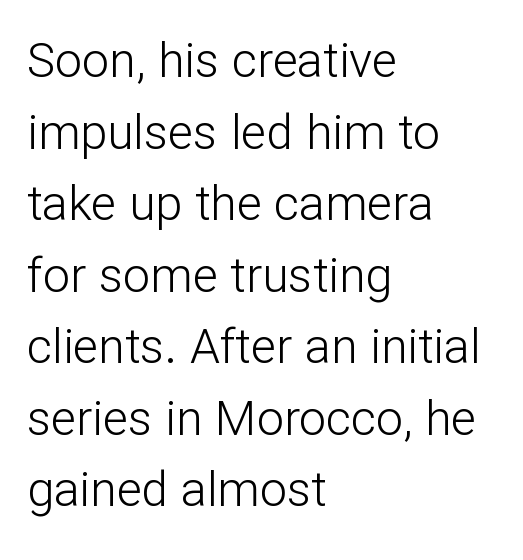
The image shows 48 px light sans-serif type, upright; set left-aligned, normal line spacing (1.49x), normal letter spacing, not underlined; low stroke contrast and a medium x-height.
